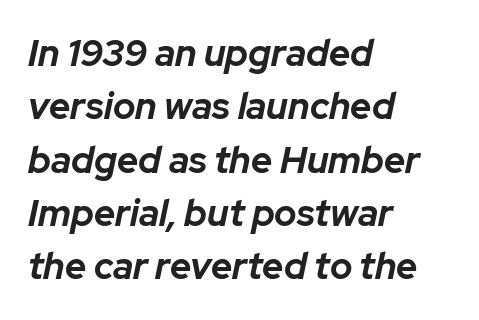
Q: Is the text bold? A: Yes.
Q: Is the text italic (slanted)? A: Yes, it leans right by about 12 degrees.
Q: Is the text underlined? A: No.
Q: How is the paragraph aligned? A: Left-aligned.
Q: Is the spacing between letters normal or unusually wide? A: Normal.
Q: Is the spacing between lines tight, normal or loose? A: Normal.
Q: Width (condensed, normal, or wide)? A: Normal.
Q: Stroke contrast? A: Low.
Q: x-height? A: Medium.
Q: Monospaced? A: No.
